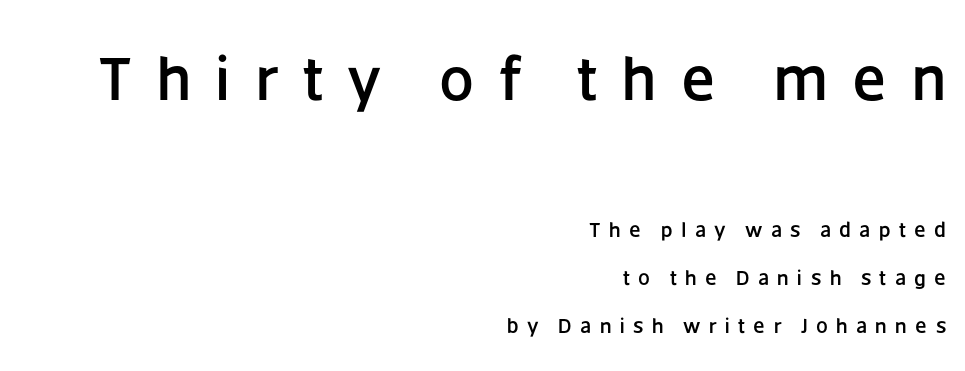
{"serif": "no", "italic": "no", "width": "normal", "stroke_contrast": "low", "x_height": "large", "monospaced": "no", "underline": "no", "align": "right", "line_spacing": "loose", "line_spacing_ratio": 2.27, "letter_spacing": "wide", "letter_spacing_em": 0.4, "larger_block": "first", "size_ratio": 2.95, "glyph_px": 62}
